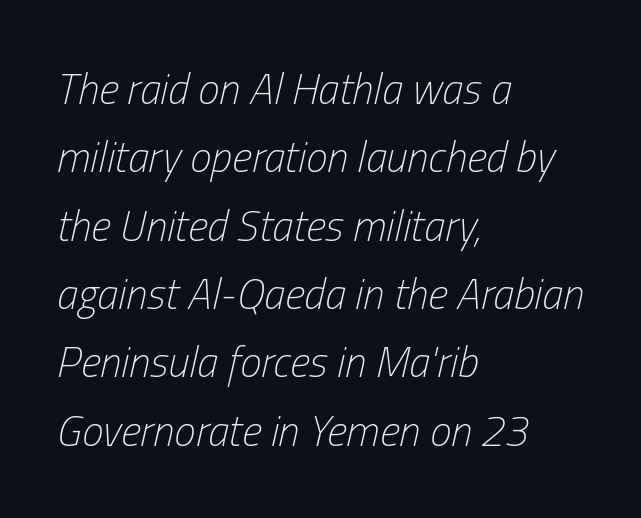
The letterforms sit at book weight or below. This sample has the flowing, uneven cadence of proportional lettering. All the whitespace from short lines collects on the right. Observe the lean: these are italic letterforms. Default kerning and tracking; the words read as compact shapes.
